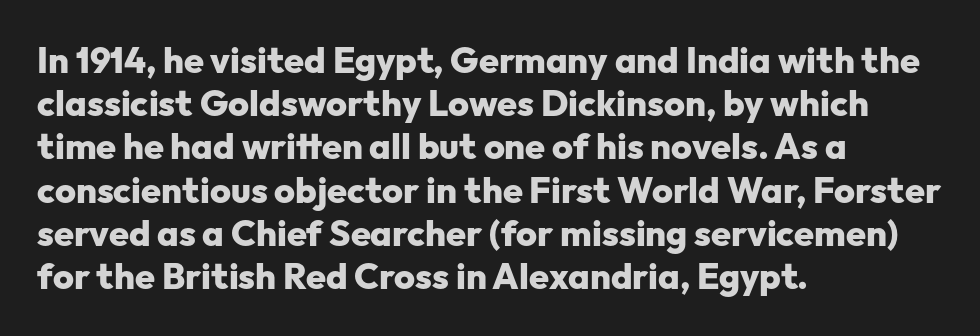
What weight is shown? A full bold with thick strokes. The rendering uses natural spacing where letterforms have individual widths. Each line starts at the same left margin while the right side varies. The tracking reads as untouched default to a designer's eye. The letters carry no serifs — their stems end cleanly without finishing strokes. Quick note: underline off.
